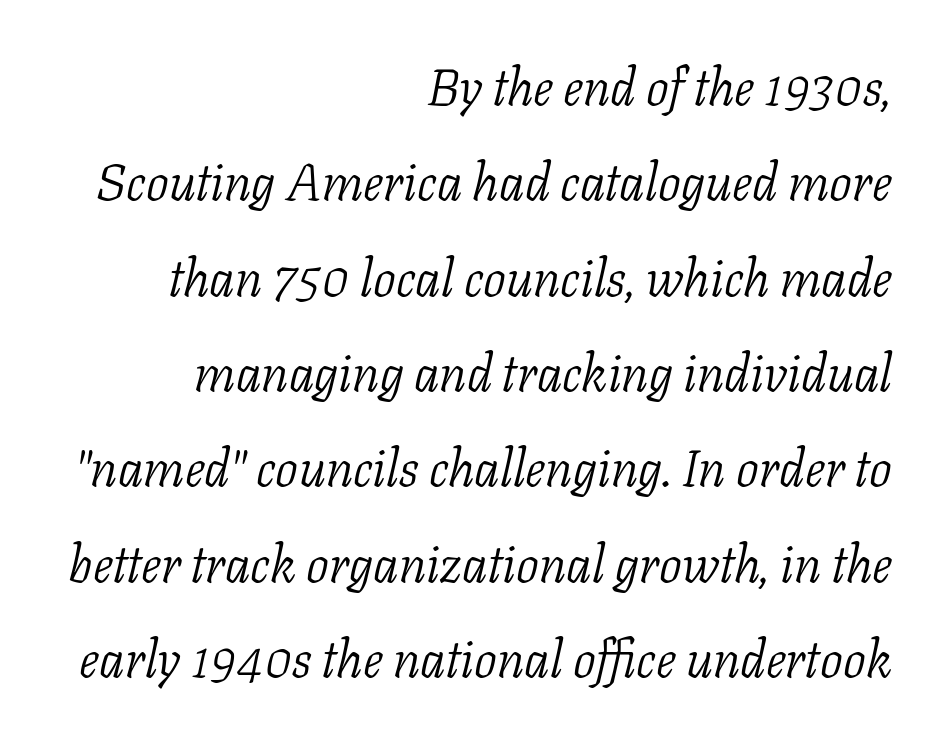
The image shows 51 px light serif type, italic (leaning right); set right-aligned, line spacing 1.87x, normal letter spacing, not underlined; low stroke contrast and a medium x-height.
